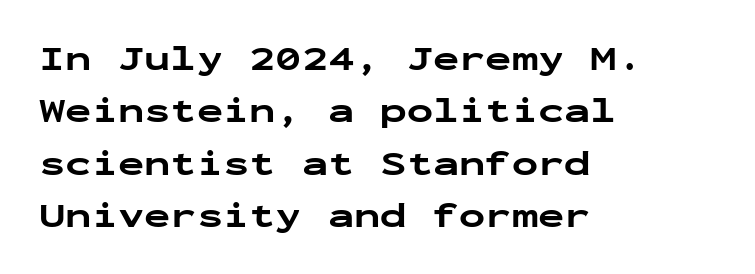
Q: Is the text bold? A: Yes.
Q: Is the text italic (slanted)? A: No, it is upright.
Q: Is the typeface a serif or a sans-serif typeface? A: Sans-serif.
Q: Is the text underlined? A: No.
Q: How is the paragraph aligned? A: Left-aligned.
Q: Is the spacing between letters normal or unusually wide? A: Normal.
Q: Is the spacing between lines tight, normal or loose? A: Normal.
Q: Width (condensed, normal, or wide)? A: Wide.
Q: Stroke contrast? A: Low.
Q: x-height? A: Medium.
Q: Monospaced? A: Yes.
